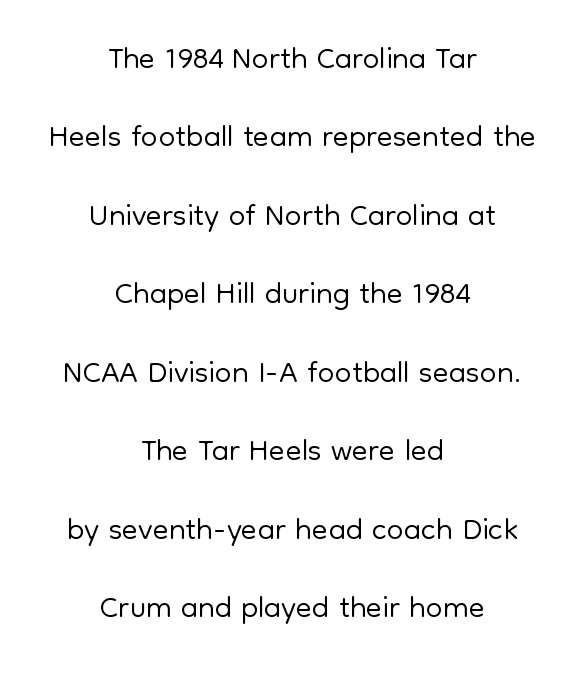
Q: Is the text bold? A: No.
Q: Is the text italic (slanted)? A: No, it is upright.
Q: Is the typeface a serif or a sans-serif typeface? A: Sans-serif.
Q: Is the text underlined? A: No.
Q: How is the paragraph aligned? A: Centered.
Q: Is the spacing between letters normal or unusually wide? A: Normal.
Q: Is the spacing between lines tight, normal or loose? A: Normal.
Q: Width (condensed, normal, or wide)? A: Normal.
Q: Stroke contrast? A: Low.
Q: x-height? A: Medium.
Q: Monospaced? A: No.
